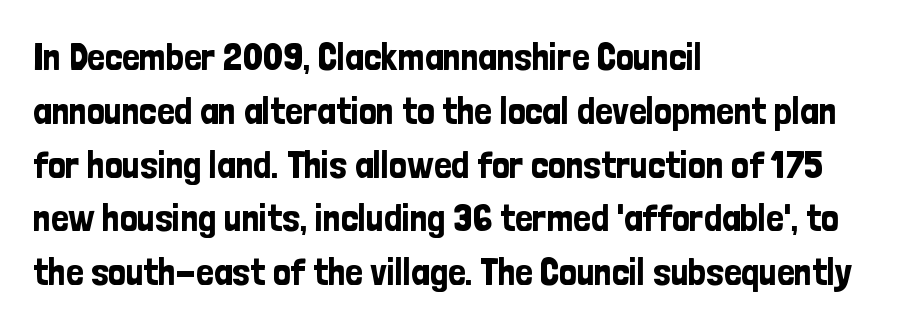
The image shows 39 px condensed sans-serif type, upright; set left-aligned, normal line spacing (1.38x), normal letter spacing, not underlined; low stroke contrast and a medium x-height.
